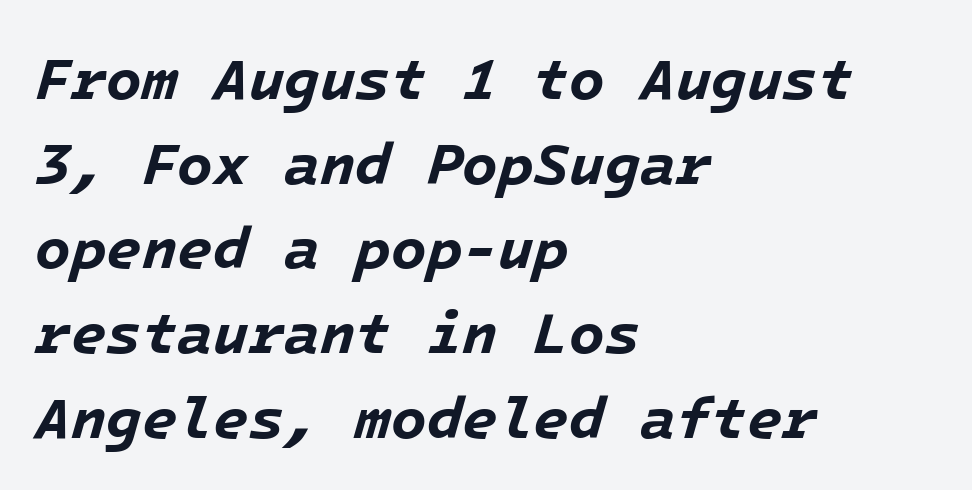
The image shows 58 px bold type, italic (leaning right); set left-aligned, normal line spacing (1.46x), normal letter spacing, not underlined; low stroke contrast and a medium x-height.
